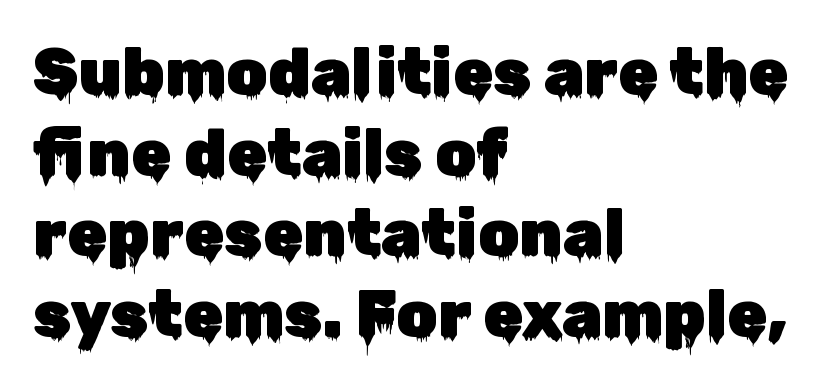
{"serif": "no", "italic": "no", "width": "normal", "stroke_contrast": "low", "x_height": "medium", "monospaced": "no", "underline": "no", "align": "left", "line_spacing_ratio": 1.24, "letter_spacing": "normal", "letter_spacing_em": 0.0, "glyph_px": 65}
